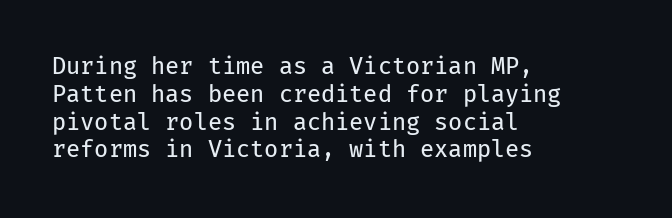
{"italic": "no", "bold": "no", "underline": "no", "align": "left", "line_spacing_ratio": 1.21, "letter_spacing": "normal", "letter_spacing_em": 0.0, "glyph_px": 23}
